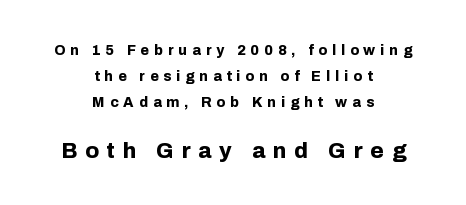
Reading down the block, each line starts at a different indent, mirrored at its end. Top chunk: small. Bottom chunk: large. Every stem runs plumb, perpendicular to the baseline. Letter spacing: wide. The sample has been set heavy, in full bold. Underlining? Definitely not there.
